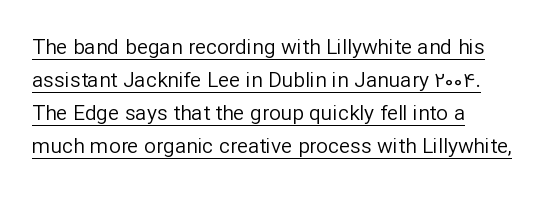
{"italic": "no", "bold": "no", "underline": "yes", "align": "left", "line_spacing": "normal", "line_spacing_ratio": 1.57, "letter_spacing": "normal", "letter_spacing_em": 0.0, "glyph_px": 21}
